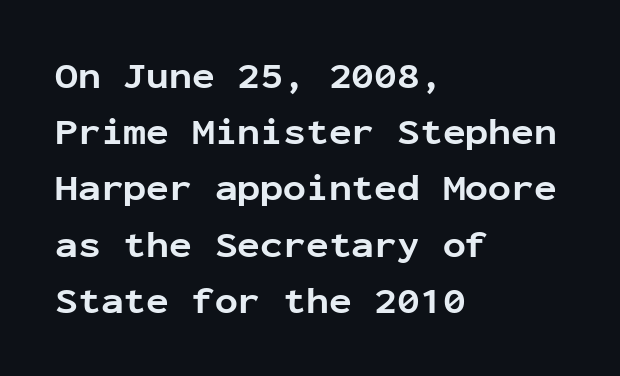
Q: Is the text bold? A: Yes.
Q: Is the text italic (slanted)? A: No, it is upright.
Q: Is the typeface a serif or a sans-serif typeface? A: Sans-serif.
Q: Is the text underlined? A: No.
Q: How is the paragraph aligned? A: Left-aligned.
Q: Is the spacing between letters normal or unusually wide? A: Normal.
Q: Is the spacing between lines tight, normal or loose? A: Normal.
Q: Width (condensed, normal, or wide)? A: Normal.
Q: Stroke contrast? A: Low.
Q: x-height? A: Medium.
Q: Monospaced? A: Yes.
